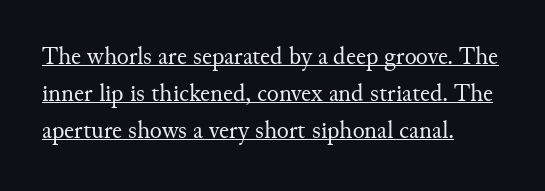
Q: Is the text bold? A: No.
Q: Is the text italic (slanted)? A: No, it is upright.
Q: Is the text underlined? A: Yes.
Q: How is the paragraph aligned? A: Left-aligned.
Q: Is the spacing between letters normal or unusually wide? A: Normal.
Q: Is the spacing between lines tight, normal or loose? A: Normal.
